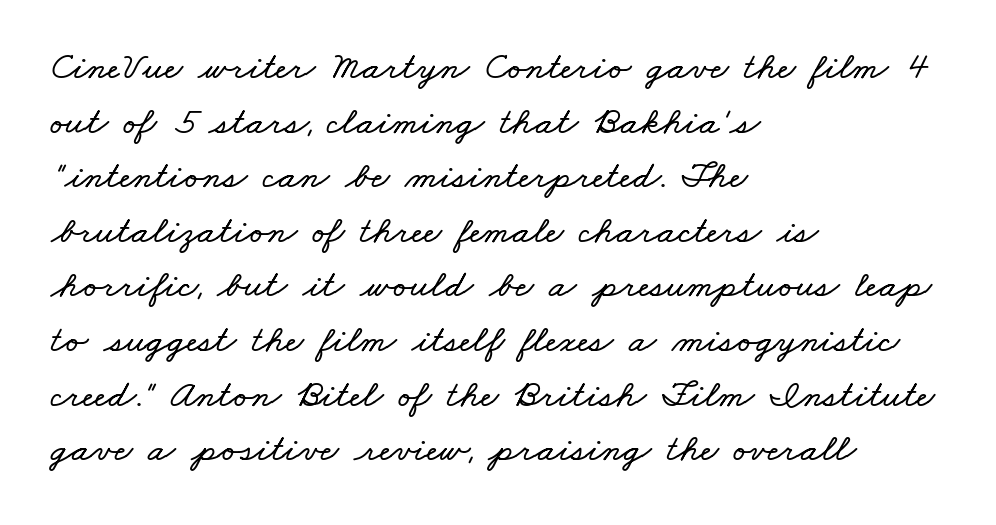
The image shows 39 px wide type; set left-aligned, normal line spacing (1.4x), normal letter spacing, not underlined; low stroke contrast and a small x-height.
